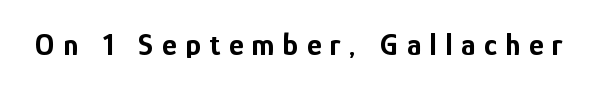
The image shows 31 px bold, condensed sans-serif type, upright; set unusually wide letter spacing (+0.28 em), not underlined; low stroke contrast and a medium x-height.
